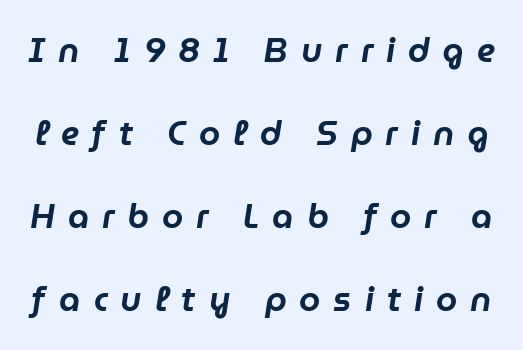
{"italic": "yes", "lean": "right", "slant_degrees": 9, "width": "normal", "stroke_contrast": "low", "x_height": "medium", "monospaced": "no", "underline": "no", "line_spacing": "loose", "line_spacing_ratio": 2.44, "letter_spacing": "wide", "letter_spacing_em": 0.38, "glyph_px": 34}
